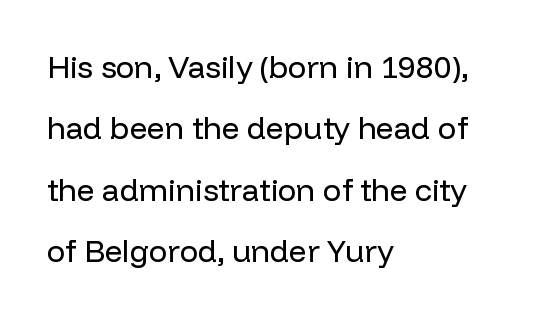
The image shows 31 px regular-weight sans-serif type, upright; set left-aligned, loose line spacing (1.98x), normal letter spacing, not underlined; low stroke contrast and a medium x-height.
